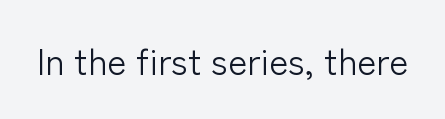
Q: Is the text bold? A: No.
Q: Is the text italic (slanted)? A: No, it is upright.
Q: Is the typeface a serif or a sans-serif typeface? A: Sans-serif.
Q: Is the text underlined? A: No.
Q: Is the spacing between letters normal or unusually wide? A: Normal.
Q: Width (condensed, normal, or wide)? A: Normal.
Q: Stroke contrast? A: Low.
Q: x-height? A: Medium.
Q: Monospaced? A: No.
